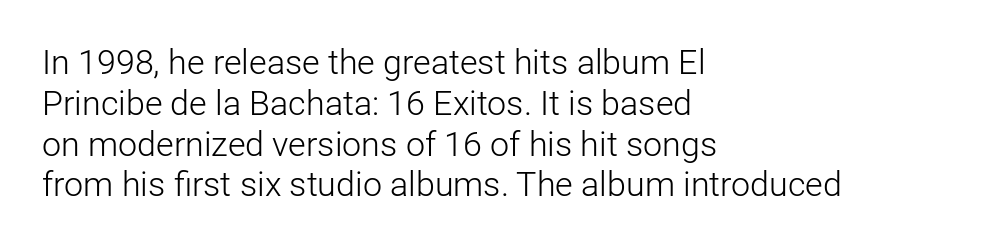
The image shows 34 px light sans-serif type, upright; set left-aligned, line spacing 1.2x, normal letter spacing, not underlined; low stroke contrast and a medium x-height.
